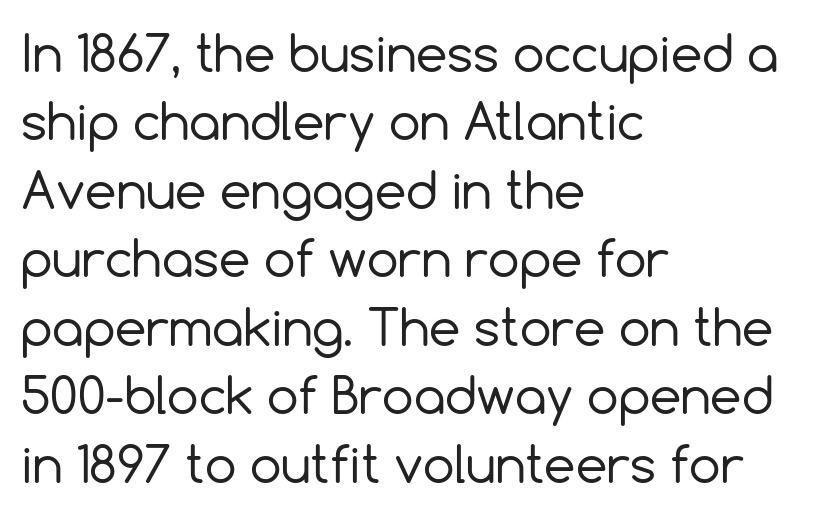
{"serif": "no", "italic": "no", "bold": "no", "weight": "regular", "width": "normal", "x_height": "medium", "monospaced": "no", "underline": "no", "align": "left", "line_spacing": "normal", "line_spacing_ratio": 1.37, "letter_spacing": "normal", "letter_spacing_em": 0.0, "glyph_px": 50}
